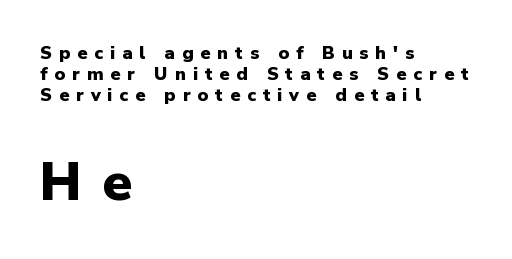
{"serif": "no", "italic": "no", "bold": "yes", "weight": "heavy", "width": "normal", "stroke_contrast": "low", "x_height": "medium", "monospaced": "no", "underline": "no", "align": "left", "line_spacing_ratio": 1.17, "letter_spacing": "wide", "letter_spacing_em": 0.39, "larger_block": "second", "size_ratio": 2.94, "glyph_px": 53}
